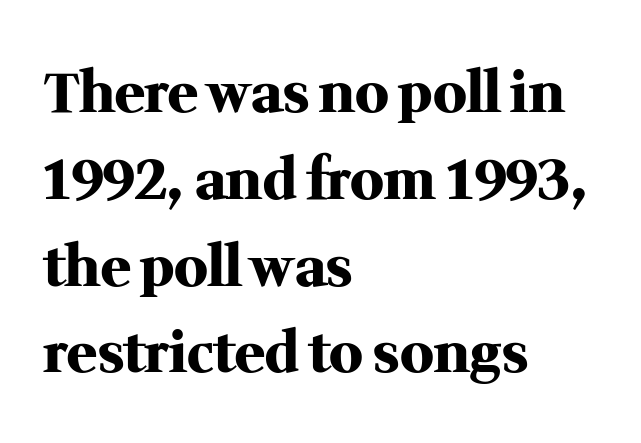
Descender tails drop into unmarked territory. Small tapered or slab feet sit at the stroke ends, so this counts as serif. Strokes here are thick enough to call this a true bold. Rows of type keep a routine distance in the vertical direction.
